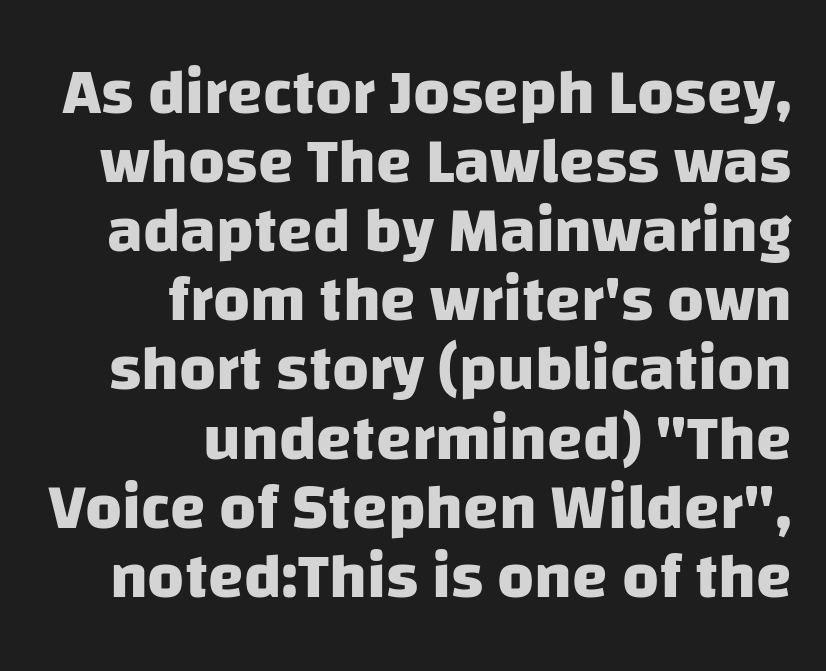
Q: Is the text bold? A: Yes.
Q: Is the typeface a serif or a sans-serif typeface? A: Sans-serif.
Q: Is the text underlined? A: No.
Q: How is the paragraph aligned? A: Right-aligned.
Q: Is the spacing between letters normal or unusually wide? A: Normal.
Q: Is the spacing between lines tight, normal or loose? A: Tight.
Q: Width (condensed, normal, or wide)? A: Normal.
Q: Stroke contrast? A: Low.
Q: x-height? A: Large.
Q: Monospaced? A: No.
